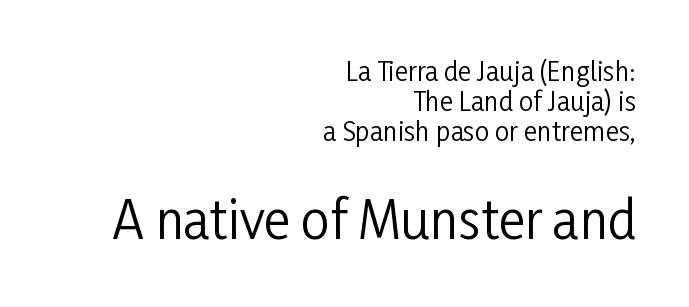
Q: Is the text bold? A: No.
Q: Is the text italic (slanted)? A: No, it is upright.
Q: Is the typeface a serif or a sans-serif typeface? A: Sans-serif.
Q: Is the text underlined? A: No.
Q: How is the paragraph aligned? A: Right-aligned.
Q: Is the spacing between letters normal or unusually wide? A: Normal.
Q: Which block of text is set in a larger size, the first (top) or the second (bottom)? A: The second (bottom) one.
Q: Width (condensed, normal, or wide)? A: Condensed.
Q: Stroke contrast? A: Low.
Q: x-height? A: Medium.
Q: Monospaced? A: No.
